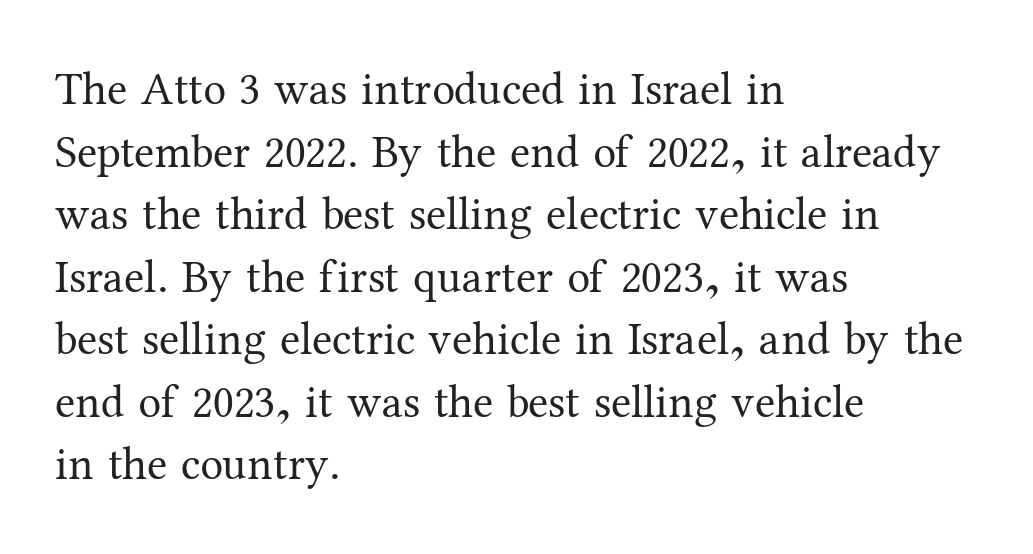
This sample uses an upright cut, with every glyph sitting square on the baseline. Letters rest on an invisible, unmarked baseline. Nothing unusual about the tracking: characters are spaced as the font intends. Letterform terminals end in serifs throughout the passage. One-word summary of the alignment: left. The face looks like a standard text weight, possibly lighter.
